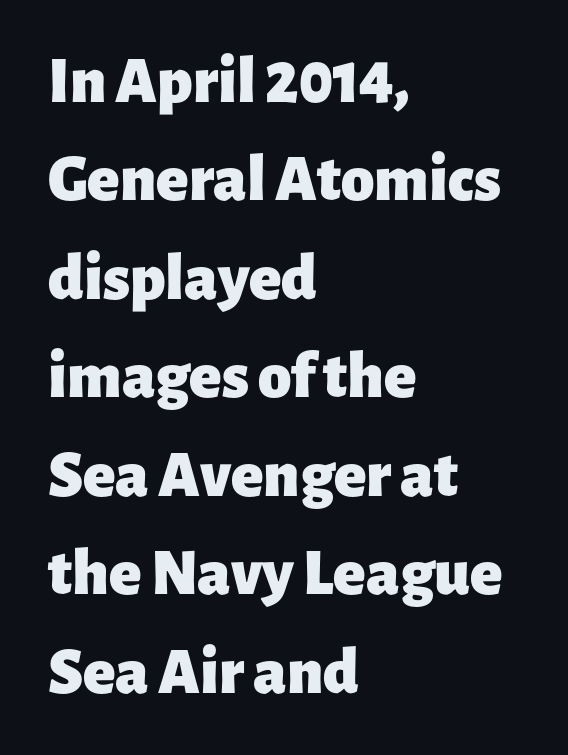
How heavy is the stroke? Heavy — this is a bold. The letters sit at their default tracking, neither squeezed nor spread. Serif or sans? Sans — the stroke terminals are bare. Ascenders rise straight up at ninety degrees. Nobody drew a line under any word here.
